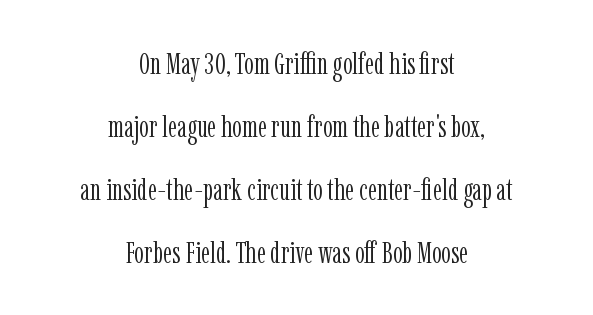
The image shows 31 px light, condensed serif type, upright; set centered, loose line spacing (2.03x), normal letter spacing, not underlined; low stroke contrast and a medium x-height.
